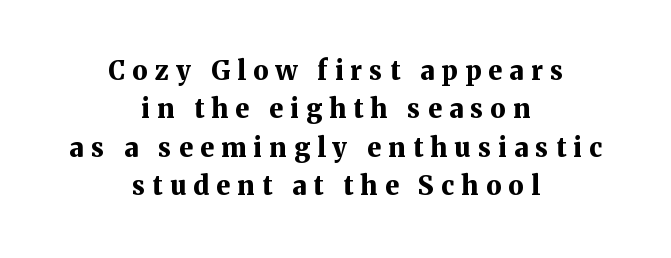
Q: Is the text bold? A: Yes.
Q: Is the text italic (slanted)? A: No, it is upright.
Q: Is the text underlined? A: No.
Q: How is the paragraph aligned? A: Centered.
Q: Is the spacing between letters normal or unusually wide? A: Unusually wide.
Q: Is the spacing between lines tight, normal or loose? A: Normal.
